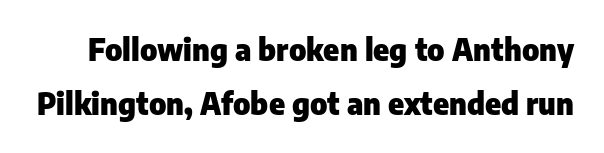
Inter-character spacing is left at the font's built-in metrics. Has an underline been added? It has not. Here the designer chose a conventional face with non-uniform glyph widths. A typesetter would label this face a sans. Its strokes are broad and dark, the hallmark of bold type.
